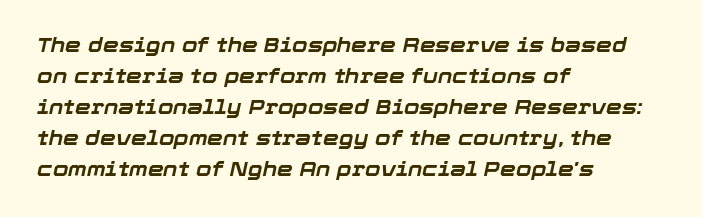
The image shows 20 px bold type, italic (leaning right); set left-aligned, normal line spacing (1.55x), normal letter spacing, not underlined.
